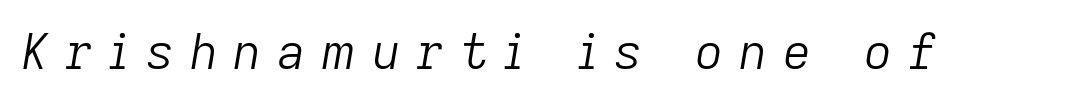
The image shows 49 px light type, italic (leaning right); set unusually wide letter spacing (+0.32 em), not underlined; low stroke contrast and a medium x-height.
